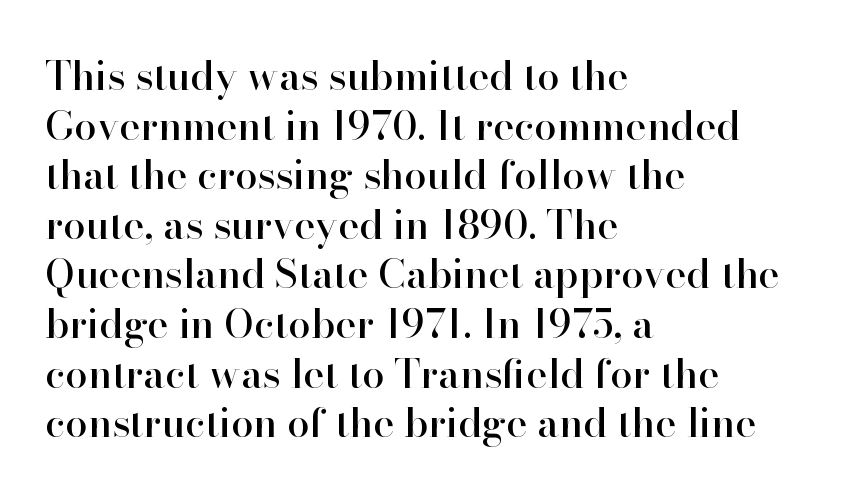
{"serif": "yes", "italic": "no", "width": "normal", "stroke_contrast": "high", "x_height": "small", "monospaced": "no", "underline": "no", "align": "left", "line_spacing_ratio": 1.24, "letter_spacing": "normal", "letter_spacing_em": 0.0, "glyph_px": 40}
